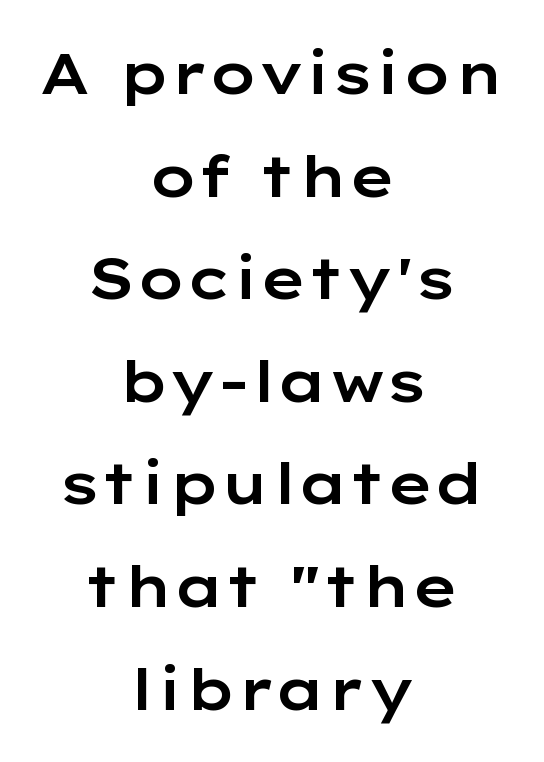
{"serif": "no", "italic": "no", "width": "wide", "stroke_contrast": "low", "x_height": "medium", "monospaced": "no", "underline": "no", "align": "center", "line_spacing_ratio": 1.8, "letter_spacing": "normal", "letter_spacing_em": 0.0, "glyph_px": 57}
